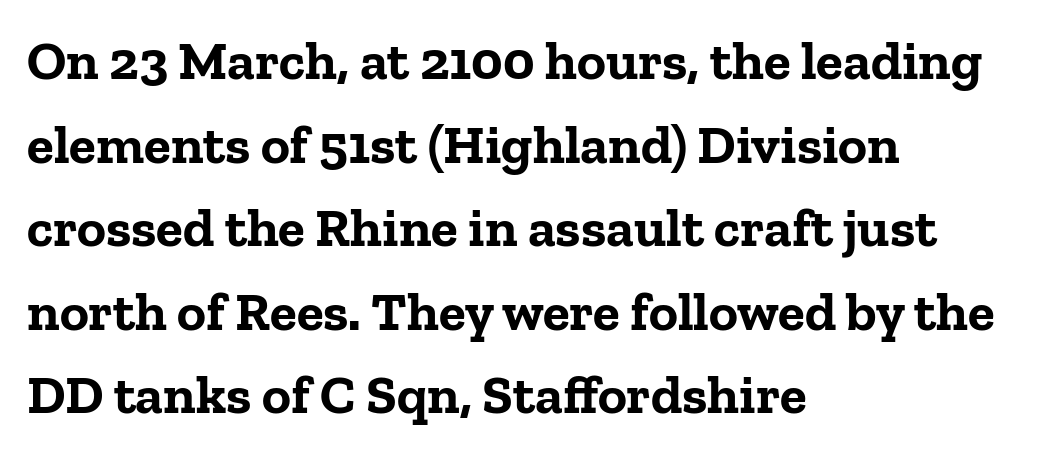
Q: Is the text bold? A: Yes.
Q: Is the text italic (slanted)? A: No, it is upright.
Q: Is the typeface a serif or a sans-serif typeface? A: Serif.
Q: Is the text underlined? A: No.
Q: How is the paragraph aligned? A: Left-aligned.
Q: Is the spacing between letters normal or unusually wide? A: Normal.
Q: Is the spacing between lines tight, normal or loose? A: Normal.
Q: Width (condensed, normal, or wide)? A: Normal.
Q: Stroke contrast? A: Low.
Q: x-height? A: Medium.
Q: Monospaced? A: No.
